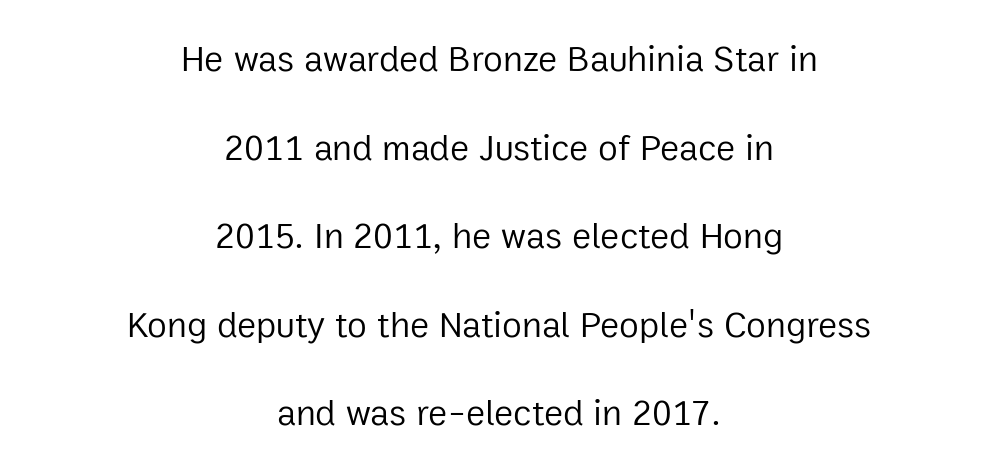
Q: Is the text bold? A: No.
Q: Is the text italic (slanted)? A: No, it is upright.
Q: Is the typeface a serif or a sans-serif typeface? A: Sans-serif.
Q: Is the text underlined? A: No.
Q: How is the paragraph aligned? A: Centered.
Q: Is the spacing between letters normal or unusually wide? A: Normal.
Q: Is the spacing between lines tight, normal or loose? A: Loose.
Q: Width (condensed, normal, or wide)? A: Normal.
Q: Stroke contrast? A: Low.
Q: x-height? A: Medium.
Q: Monospaced? A: No.
